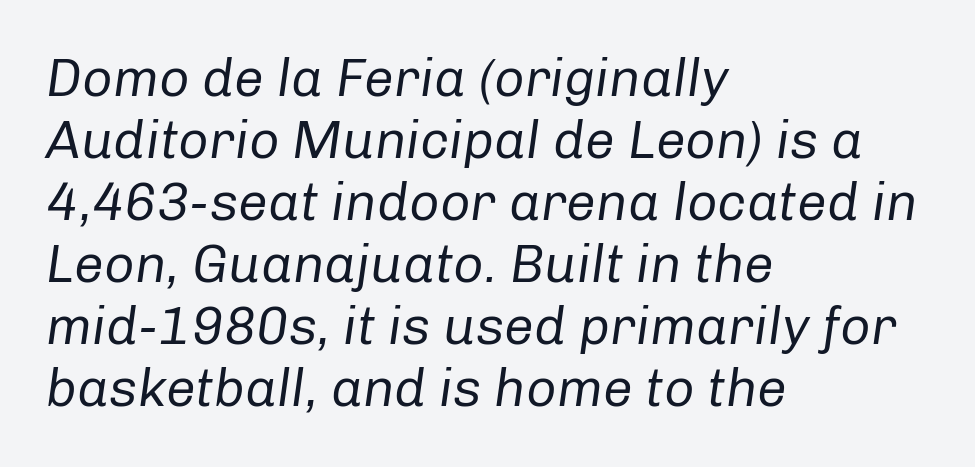
The image shows 53 px regular-weight type, italic (leaning right); set left-aligned, line spacing 1.17x, normal letter spacing, not underlined; low stroke contrast and a medium x-height.
